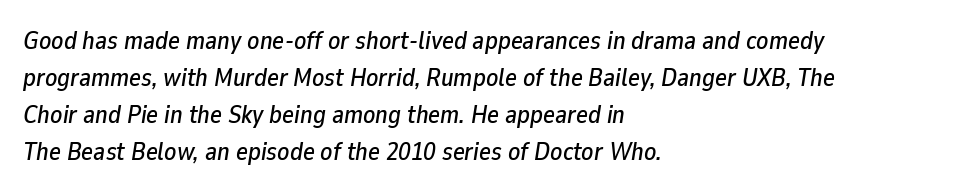
The image shows 25 px text type, italic (leaning right); set left-aligned, normal line spacing (1.48x), normal letter spacing, not underlined.
